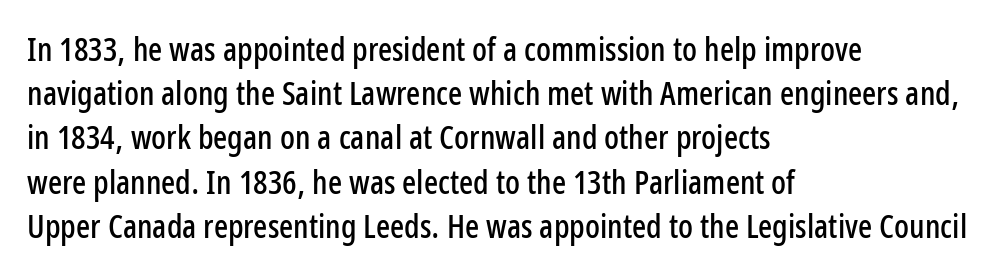
The image shows 33 px condensed sans-serif type, upright; set left-aligned, normal line spacing (1.34x), normal letter spacing, not underlined; low stroke contrast and a medium x-height.
